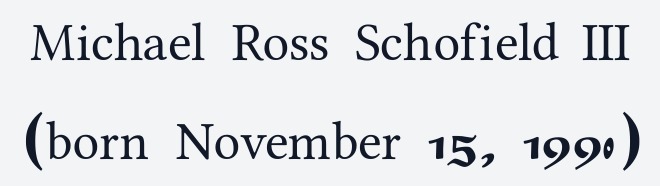
Q: Is the text italic (slanted)? A: No, it is upright.
Q: Is the typeface a serif or a sans-serif typeface? A: Serif.
Q: Is the text underlined? A: No.
Q: Is the spacing between letters normal or unusually wide? A: Normal.
Q: Width (condensed, normal, or wide)? A: Normal.
Q: Stroke contrast? A: Medium.
Q: x-height? A: Medium.
Q: Monospaced? A: No.
